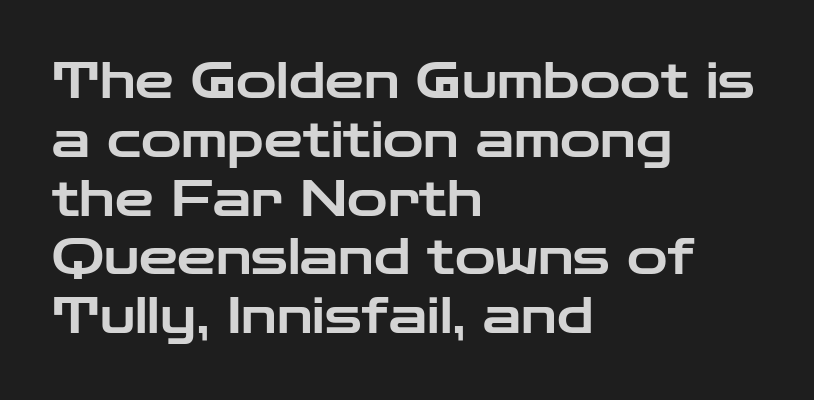
Standard letterfit; no display-style spreading of the glyphs. Quick note: not italic, upright. Typeset ragged right — the left edge is the straight one. In terms of letterform style, serifs are entirely absent. The area under the type is left untouched.
